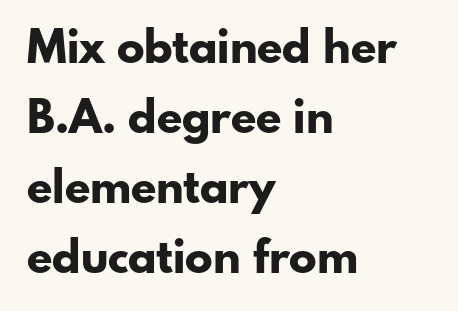
A typesetter would label this face a sans. Character widths vary here, with narrow letters taking less room than wide ones. These lines sit exactly where default settings would place them. The compositor pushed each line to the left boundary.
